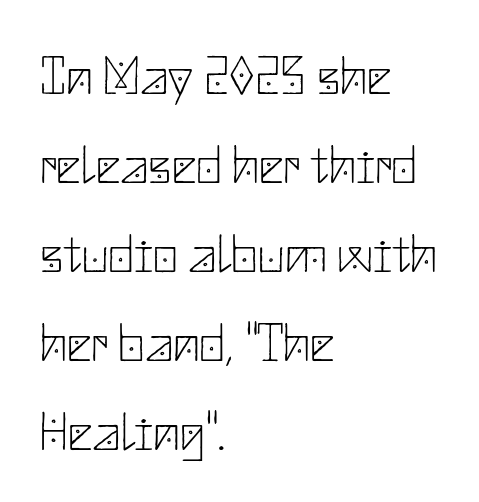
The image shows 54 px thin sans-serif type, upright; set left-aligned, normal line spacing (1.65x), normal letter spacing, not underlined; low stroke contrast and a small x-height.
